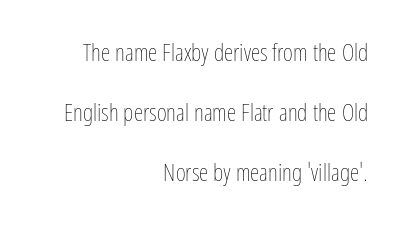
{"italic": "no", "bold": "no", "underline": "no", "align": "right", "line_spacing": "loose", "line_spacing_ratio": 2.49, "letter_spacing": "normal", "letter_spacing_em": 0.0, "glyph_px": 24}
